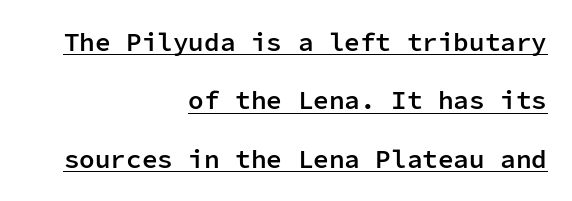
Q: Is the text bold? A: Semi-bold.
Q: Is the text italic (slanted)? A: No, it is upright.
Q: Is the text underlined? A: Yes.
Q: How is the paragraph aligned? A: Right-aligned.
Q: Is the spacing between letters normal or unusually wide? A: Normal.
Q: Is the spacing between lines tight, normal or loose? A: Loose.
